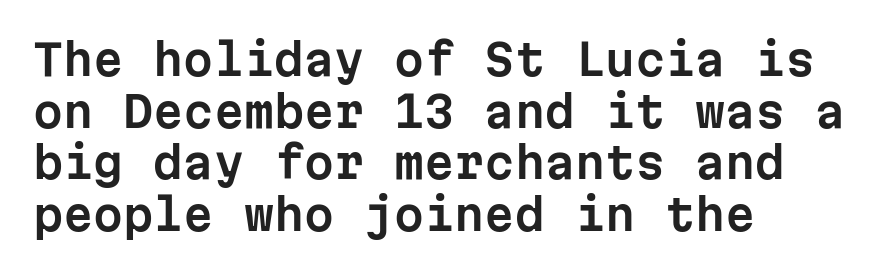
Ascenders rise straight up at ninety degrees. Nothing unusual about the tracking: characters are spaced as the font intends. Every row of glyphs begins at an identical x-position on the left. This sample has the even, mechanical cadence of fixed-width lettering. The zone under the glyphs is completely vacant.
